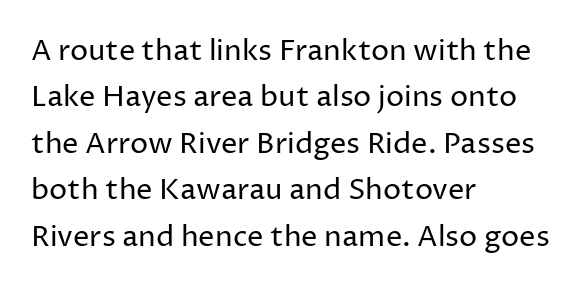
{"serif": "no", "italic": "no", "bold": "no", "weight": "regular", "width": "normal", "stroke_contrast": "low", "x_height": "medium", "monospaced": "no", "underline": "no", "align": "left", "line_spacing": "normal", "line_spacing_ratio": 1.6, "letter_spacing": "normal", "letter_spacing_em": 0.0, "glyph_px": 29}
